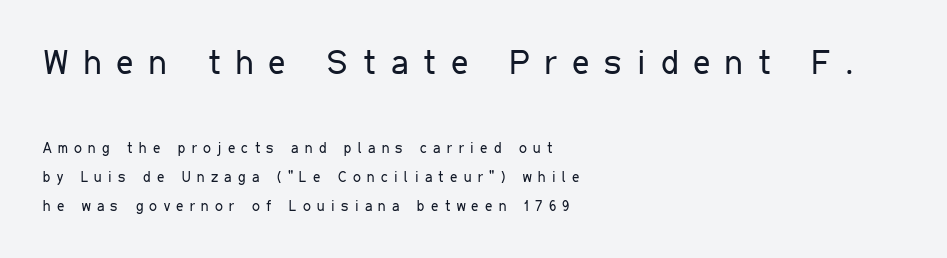
The image shows 33 px regular-weight, condensed sans-serif type, upright; set left-aligned, loose line spacing (2.1x), unusually wide letter spacing (+0.46 em), not underlined; the first (top) block is 2.36x larger; low stroke contrast and a medium x-height.
